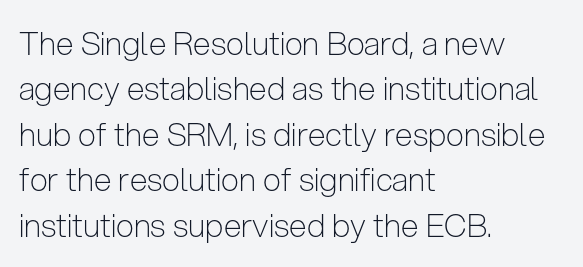
{"serif": "no", "italic": "no", "bold": "no", "weight": "light", "width": "condensed", "stroke_contrast": "low", "x_height": "medium", "monospaced": "no", "underline": "no", "align": "left", "line_spacing": "normal", "line_spacing_ratio": 1.42, "letter_spacing": "normal", "letter_spacing_em": 0.0, "glyph_px": 32}
